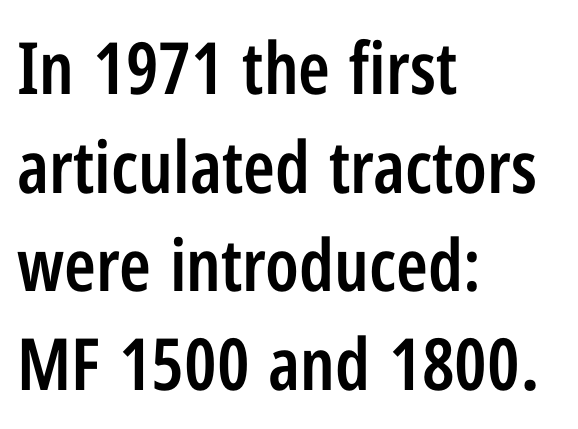
{"serif": "no", "italic": "no", "bold": "semi", "weight": "semibold", "width": "condensed", "stroke_contrast": "low", "x_height": "medium", "monospaced": "no", "underline": "no", "align": "left", "line_spacing": "normal", "line_spacing_ratio": 1.37, "letter_spacing": "normal", "letter_spacing_em": 0.0, "glyph_px": 72}
